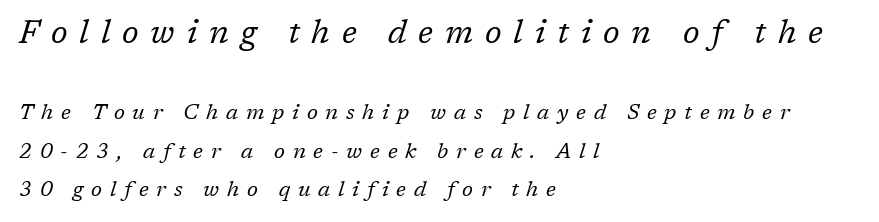
The image shows 32 px regular-weight serif type, italic (leaning right); set left-aligned, line spacing 1.83x, unusually wide letter spacing (+0.37 em), not underlined; the first (top) block is 1.52x larger; low stroke contrast and a medium x-height.
